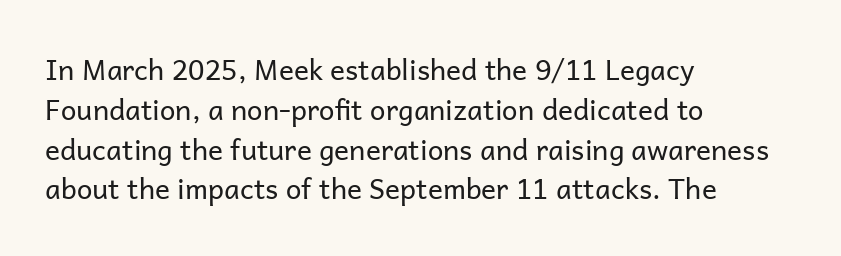
The lines sit at an ordinary, default distance from one another. This is roman type, the default non-slanted kind. You can tell from the bare stems that sans-serif type was used. Beneath every word, the page is bare.
